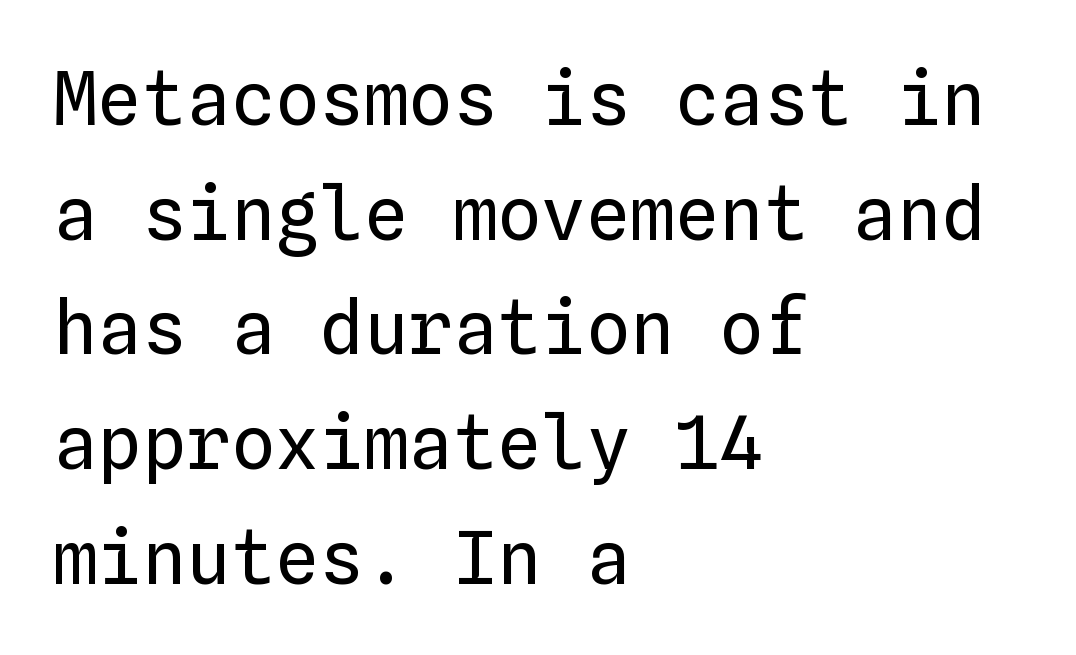
Q: Is the text bold? A: No.
Q: Is the text italic (slanted)? A: No, it is upright.
Q: Is the text underlined? A: No.
Q: How is the paragraph aligned? A: Left-aligned.
Q: Is the spacing between letters normal or unusually wide? A: Normal.
Q: Is the spacing between lines tight, normal or loose? A: Normal.
Q: Width (condensed, normal, or wide)? A: Normal.
Q: Stroke contrast? A: Low.
Q: x-height? A: Medium.
Q: Monospaced? A: Yes.
